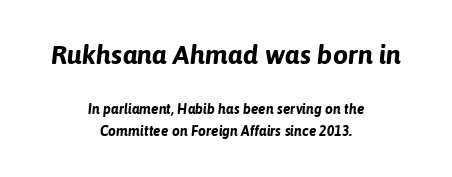
The image shows 27 px bold type, italic (leaning right); set centered, normal line spacing (1.55x), normal letter spacing, not underlined; the first (top) block is 1.93x larger.
